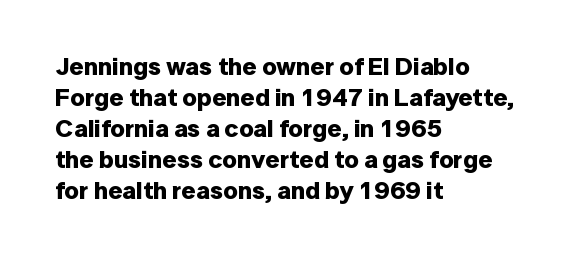
The image shows 25 px bold type, upright; set left-aligned, line spacing 1.24x, normal letter spacing, not underlined.
